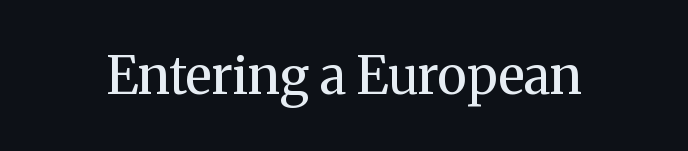
{"serif": "yes", "italic": "no", "bold": "no", "weight": "regular", "width": "normal", "stroke_contrast": "medium", "x_height": "medium", "monospaced": "no", "underline": "no", "letter_spacing": "normal", "letter_spacing_em": 0.0, "glyph_px": 52}
